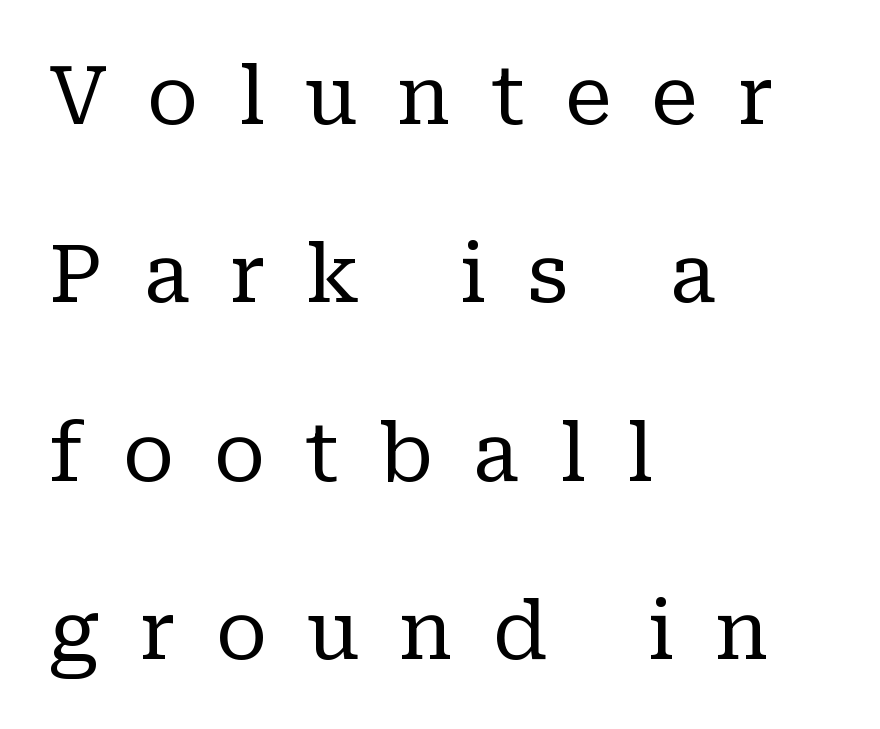
Q: Is the text bold? A: No.
Q: Is the text italic (slanted)? A: No, it is upright.
Q: Is the typeface a serif or a sans-serif typeface? A: Serif.
Q: Is the text underlined? A: No.
Q: How is the paragraph aligned? A: Left-aligned.
Q: Is the spacing between letters normal or unusually wide? A: Unusually wide.
Q: Is the spacing between lines tight, normal or loose? A: Loose.
Q: Width (condensed, normal, or wide)? A: Normal.
Q: Stroke contrast? A: Low.
Q: x-height? A: Medium.
Q: Monospaced? A: No.
